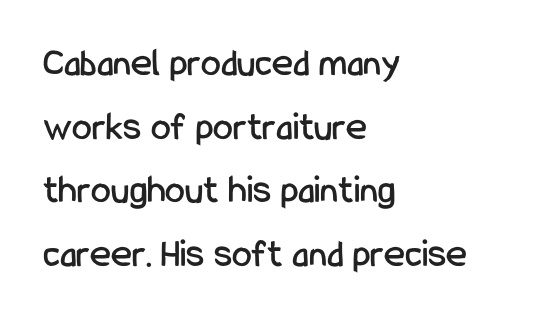
Q: Is the text italic (slanted)? A: No, it is upright.
Q: Is the typeface a serif or a sans-serif typeface? A: Sans-serif.
Q: Is the text underlined? A: No.
Q: How is the paragraph aligned? A: Left-aligned.
Q: Is the spacing between letters normal or unusually wide? A: Normal.
Q: Is the spacing between lines tight, normal or loose? A: Normal.
Q: Width (condensed, normal, or wide)? A: Condensed.
Q: Stroke contrast? A: Low.
Q: x-height? A: Medium.
Q: Monospaced? A: No.
